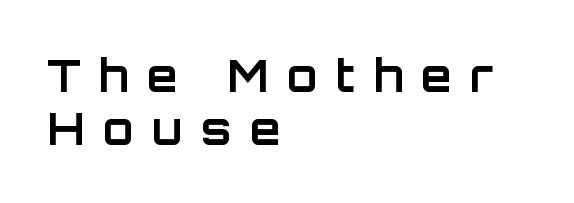
{"serif": "no", "italic": "no", "bold": "yes", "weight": "bold", "width": "normal", "stroke_contrast": "low", "x_height": "large", "monospaced": "no", "underline": "no", "align": "left", "line_spacing_ratio": 1.2, "letter_spacing": "wide", "letter_spacing_em": 0.42, "glyph_px": 44}
